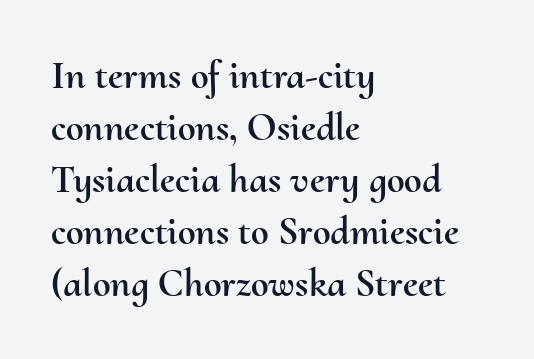
The image shows 40 px text type, upright; set left-aligned, normal line spacing (1.3x), normal letter spacing, not underlined; medium stroke contrast and a small x-height.
